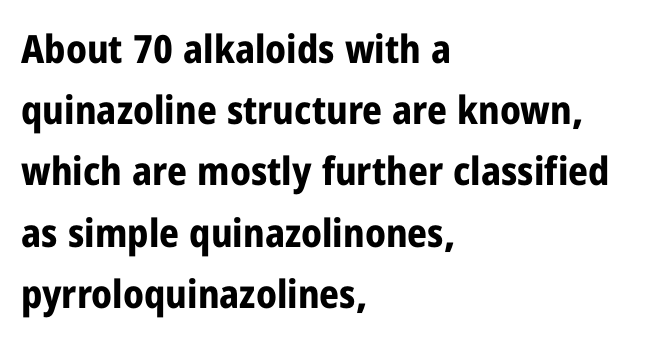
{"serif": "no", "italic": "no", "bold": "yes", "weight": "bold", "width": "condensed", "stroke_contrast": "low", "x_height": "medium", "monospaced": "no", "underline": "no", "align": "left", "line_spacing": "normal", "line_spacing_ratio": 1.57, "letter_spacing": "normal", "letter_spacing_em": 0.0, "glyph_px": 39}
